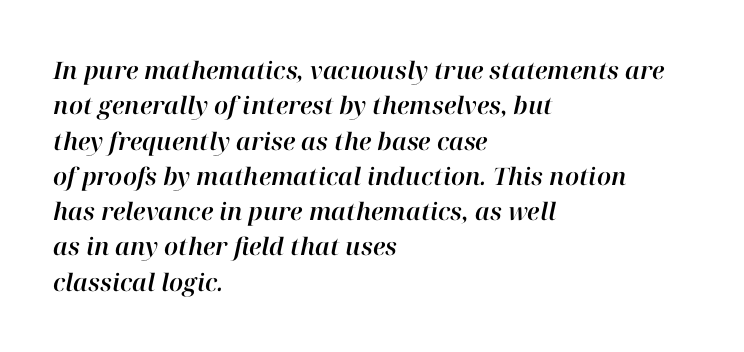
The image shows 24 px text type, italic (leaning right); set left-aligned, normal line spacing (1.47x), normal letter spacing, not underlined.
